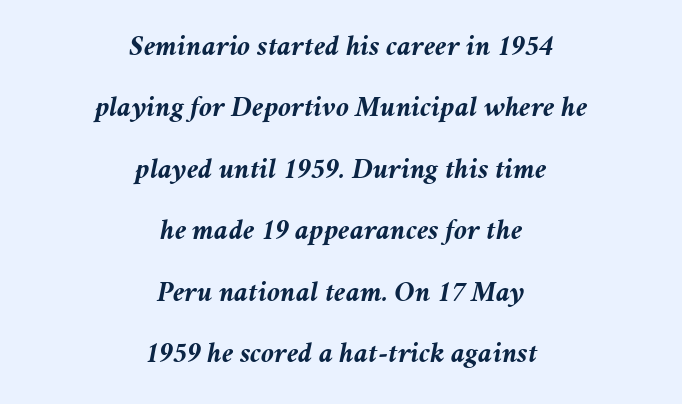
{"italic": "yes", "lean": "right", "slant_degrees": 11, "bold": "yes", "weight": "semibold", "width": "normal", "stroke_contrast": "medium", "x_height": "medium", "monospaced": "no", "underline": "no", "align": "center", "line_spacing": "loose", "line_spacing_ratio": 2.12, "letter_spacing": "normal", "letter_spacing_em": 0.0, "glyph_px": 29}
